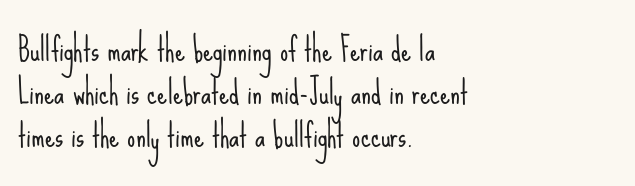
You could not count columns in this text — the font is proportionally spaced. The weight tops out at a normal text grade. Nobody drew a line under any word here. The characters display no serif detailing; their extremities are plain. Regarding leading, the lines here are spaced in the standard way. A typesetter would call this zero additional tracking.
